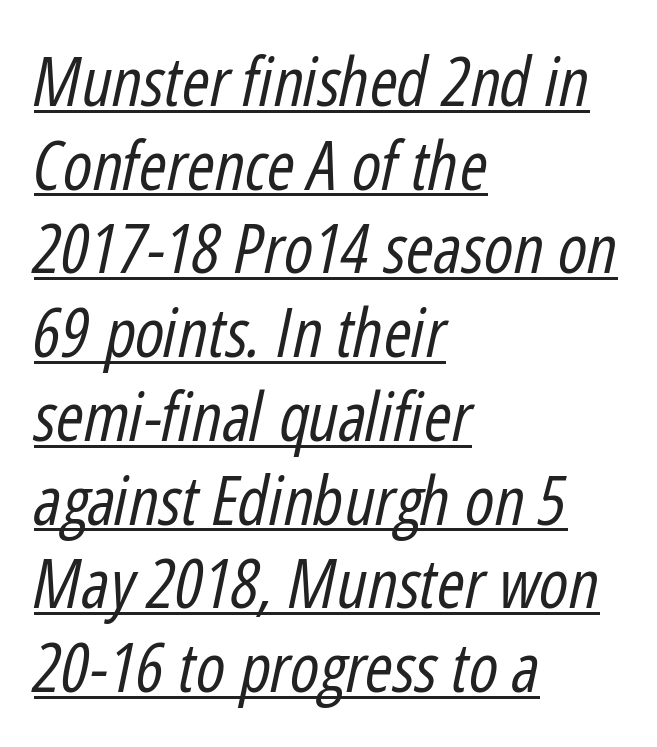
{"italic": "yes", "lean": "right", "slant_degrees": 12, "bold": "no", "weight": "regular", "width": "condensed", "stroke_contrast": "low", "x_height": "medium", "monospaced": "no", "underline": "yes", "align": "left", "line_spacing": "normal", "line_spacing_ratio": 1.25, "letter_spacing": "normal", "letter_spacing_em": 0.0, "glyph_px": 67}
